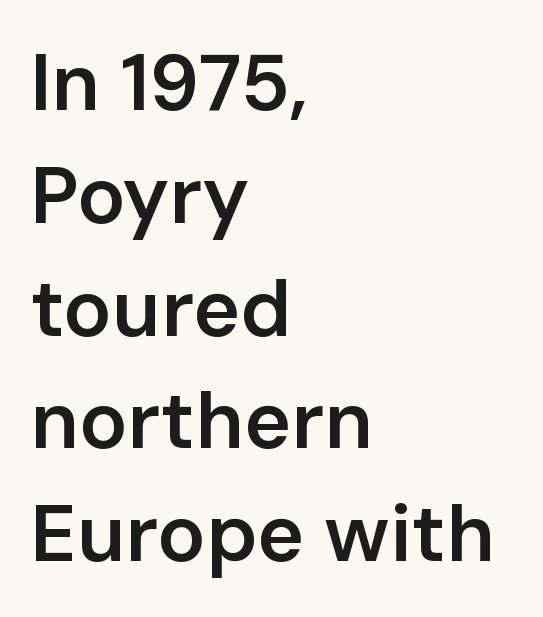
The image shows 80 px semibold sans-serif type, upright; set left-aligned, normal line spacing (1.41x), normal letter spacing, not underlined; low stroke contrast and a medium x-height.
